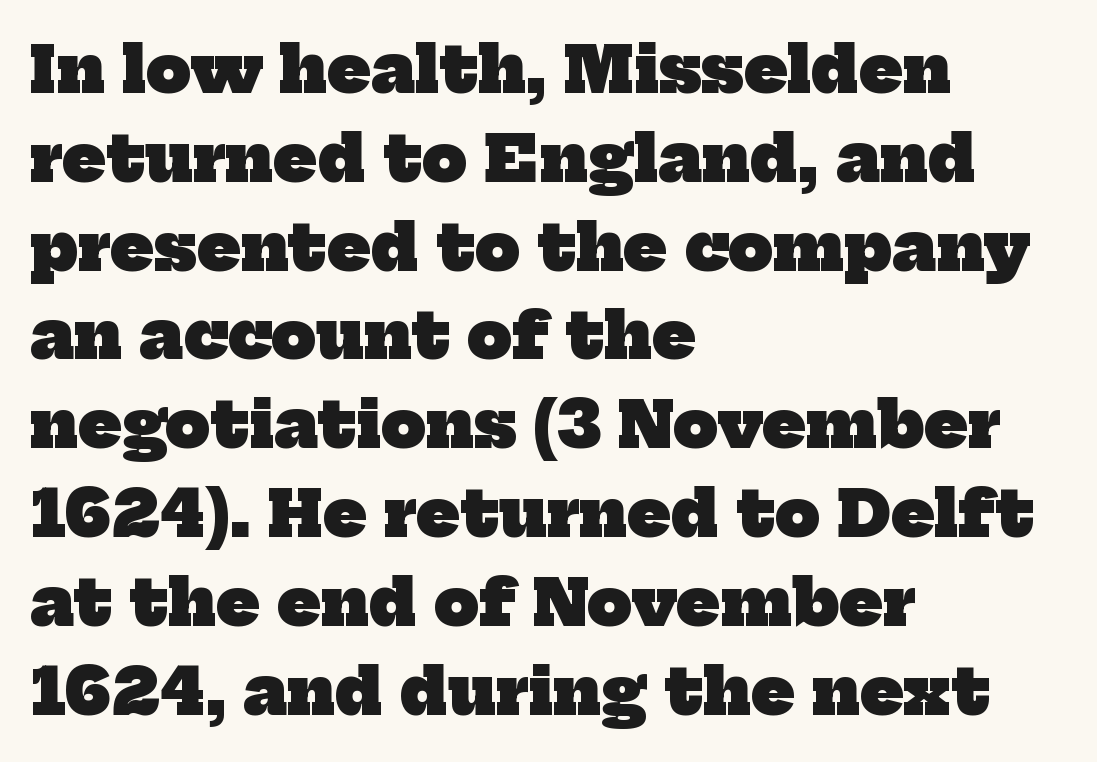
Teacher's note: observe the even left margin — that is flush-left alignment. Proportional: the letters do not fall into vertical columns. Inter-character spacing is left at the font's built-in metrics. Thick stems and heavy bowls — unmistakably bold. Lines of text with bare space underneath. One glance says typical: line gaps are just what's usual.
